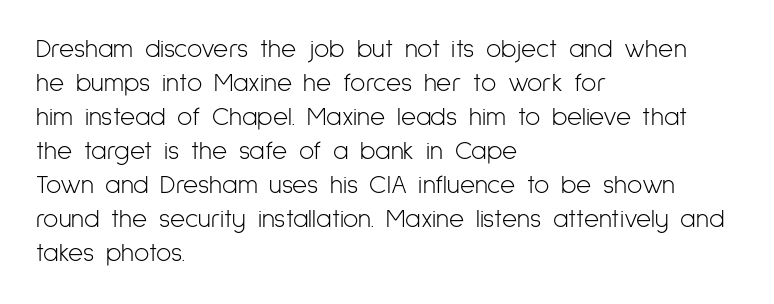
Descenders are the only things crossing below the line. All the whitespace from short lines collects on the right. Characters remain perfectly vertical along every line. The letters sit at their default tracking, neither squeezed nor spread.
